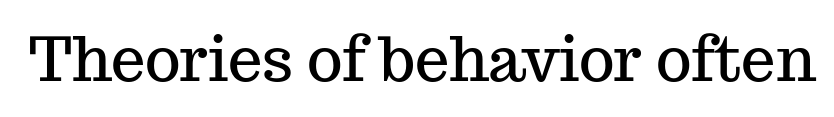
Q: Is the text italic (slanted)? A: No, it is upright.
Q: Is the typeface a serif or a sans-serif typeface? A: Serif.
Q: Is the text underlined? A: No.
Q: Is the spacing between letters normal or unusually wide? A: Normal.
Q: Width (condensed, normal, or wide)? A: Normal.
Q: Stroke contrast? A: Medium.
Q: x-height? A: Medium.
Q: Monospaced? A: No.
